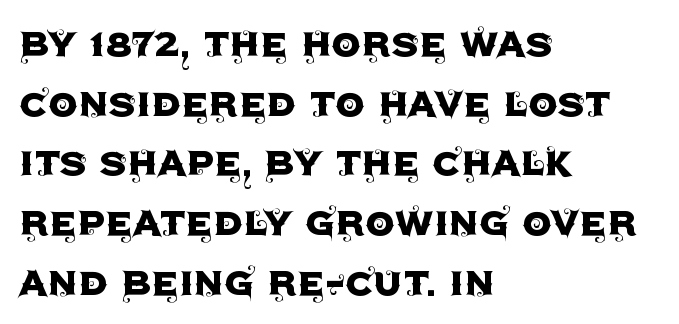
Q: Is the text italic (slanted)? A: No, it is upright.
Q: Is the typeface a serif or a sans-serif typeface? A: Sans-serif.
Q: Is the text underlined? A: No.
Q: How is the paragraph aligned? A: Left-aligned.
Q: Is the spacing between letters normal or unusually wide? A: Normal.
Q: Is the spacing between lines tight, normal or loose? A: Normal.
Q: Width (condensed, normal, or wide)? A: Normal.
Q: x-height? A: Large.
Q: Monospaced? A: No.
